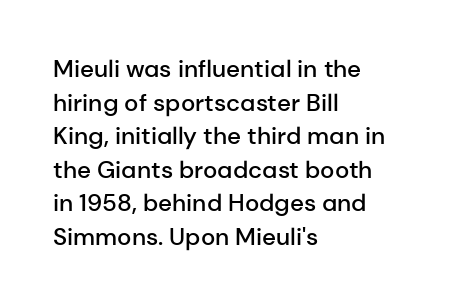
Q: Is the text bold? A: Semi-bold.
Q: Is the text italic (slanted)? A: No, it is upright.
Q: Is the text underlined? A: No.
Q: How is the paragraph aligned? A: Left-aligned.
Q: Is the spacing between letters normal or unusually wide? A: Normal.
Q: Is the spacing between lines tight, normal or loose? A: Normal.
